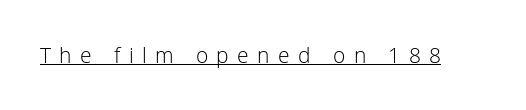
{"italic": "no", "bold": "no", "underline": "yes", "letter_spacing": "wide", "letter_spacing_em": 0.4, "glyph_px": 21}
